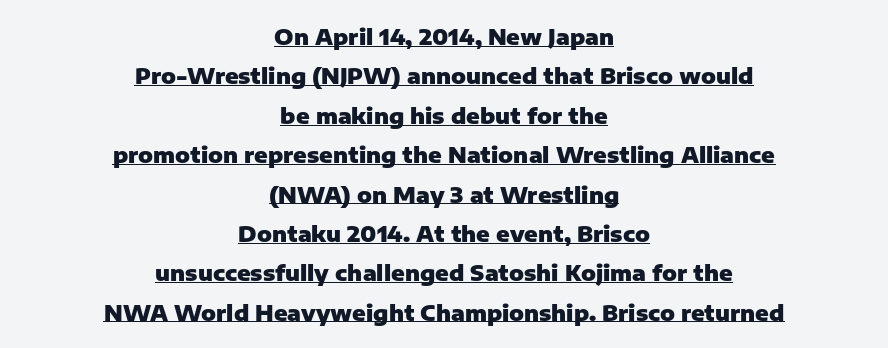
The image shows 22 px bold type, upright; set centered, line spacing 1.79x, normal letter spacing, underlined.
